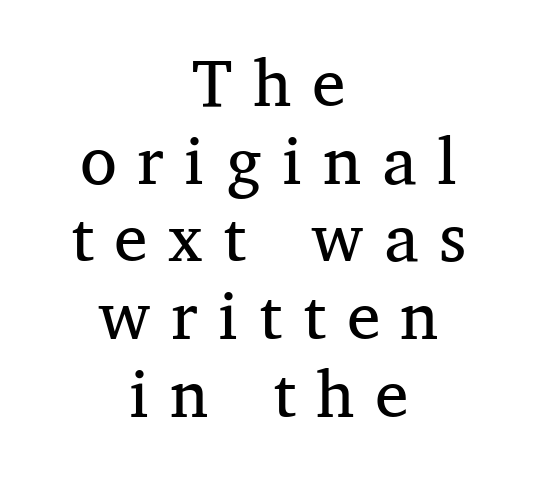
Q: Is the text bold? A: No.
Q: Is the text italic (slanted)? A: No, it is upright.
Q: Is the typeface a serif or a sans-serif typeface? A: Serif.
Q: Is the text underlined? A: No.
Q: How is the paragraph aligned? A: Centered.
Q: Is the spacing between letters normal or unusually wide? A: Unusually wide.
Q: Width (condensed, normal, or wide)? A: Normal.
Q: Stroke contrast? A: Medium.
Q: x-height? A: Medium.
Q: Monospaced? A: No.
